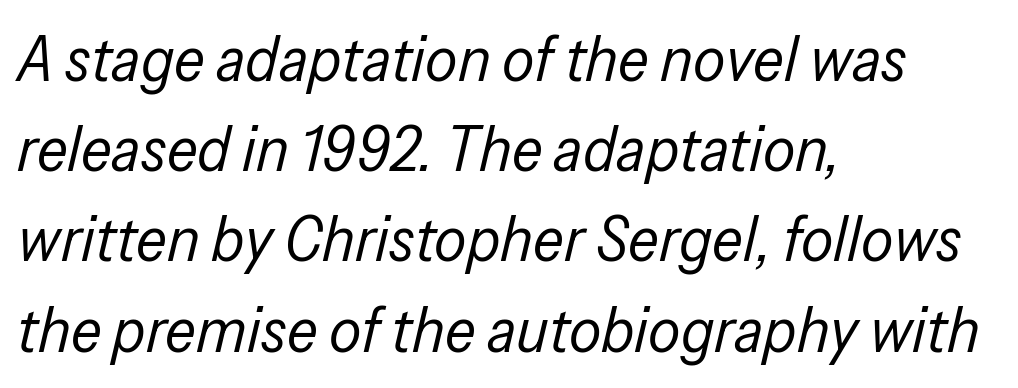
Q: Is the text bold? A: No.
Q: Is the text italic (slanted)? A: Yes, it leans right by about 13 degrees.
Q: Is the text underlined? A: No.
Q: How is the paragraph aligned? A: Left-aligned.
Q: Is the spacing between letters normal or unusually wide? A: Normal.
Q: Is the spacing between lines tight, normal or loose? A: Normal.
Q: Width (condensed, normal, or wide)? A: Condensed.
Q: Stroke contrast? A: Low.
Q: x-height? A: Medium.
Q: Monospaced? A: No.
